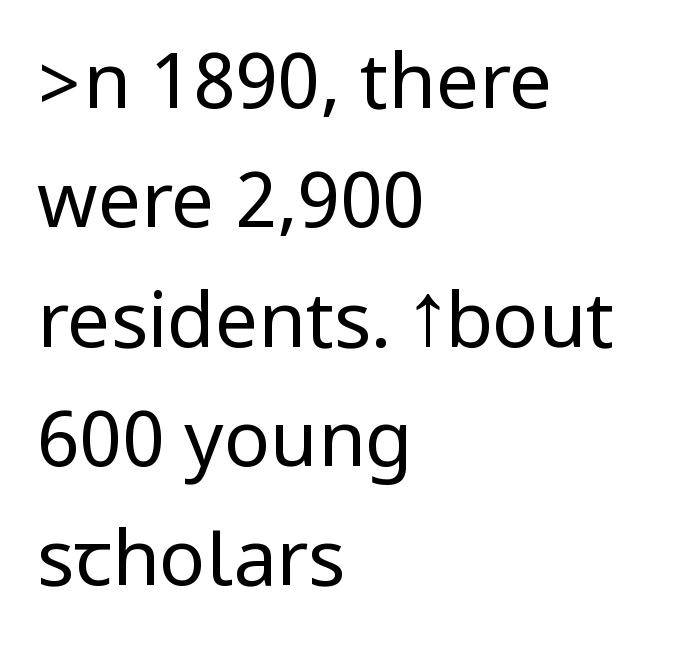
The image shows 77 px regular-weight, condensed sans-serif type, upright; set left-aligned, normal line spacing (1.55x), normal letter spacing, not underlined; low stroke contrast.
